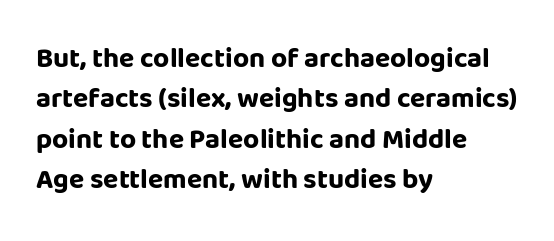
The image shows 28 px bold sans-serif type, upright; set left-aligned, normal line spacing (1.44x), normal letter spacing, not underlined; low stroke contrast and a large x-height.
